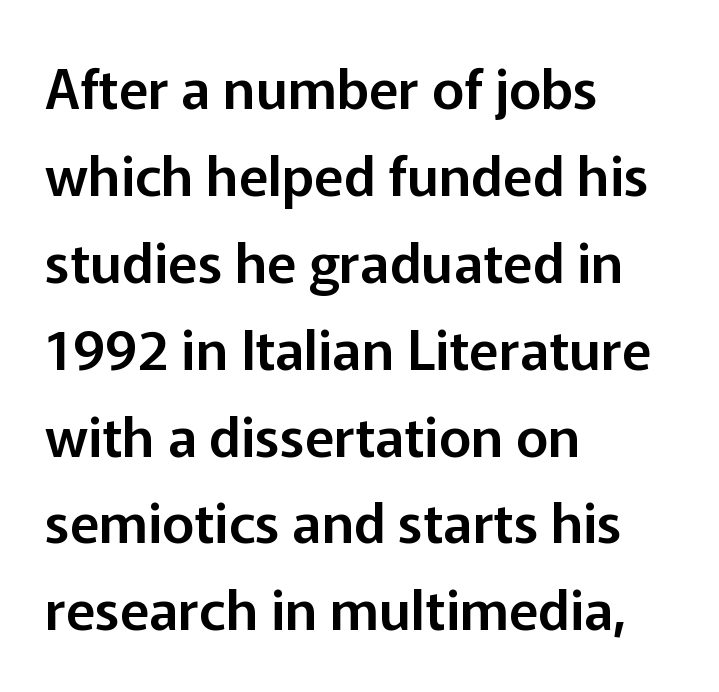
The image shows 55 px sans-serif type, upright; set left-aligned, normal line spacing (1.58x), normal letter spacing, not underlined; low stroke contrast and a medium x-height.
